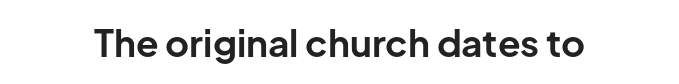
{"serif": "no", "italic": "no", "bold": "yes", "weight": "bold", "width": "normal", "stroke_contrast": "low", "x_height": "medium", "monospaced": "no", "underline": "no", "letter_spacing": "normal", "letter_spacing_em": 0.0, "glyph_px": 37}
